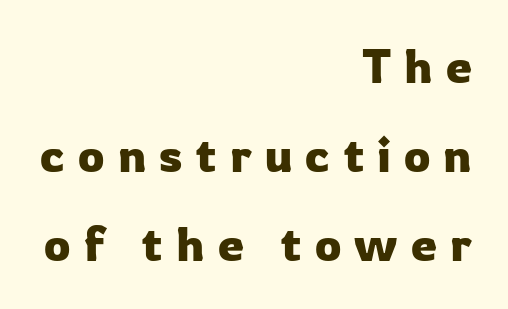
{"serif": "no", "italic": "no", "width": "normal", "stroke_contrast": "low", "x_height": "medium", "monospaced": "no", "underline": "no", "align": "right", "line_spacing_ratio": 1.89, "letter_spacing": "wide", "letter_spacing_em": 0.28, "glyph_px": 47}
